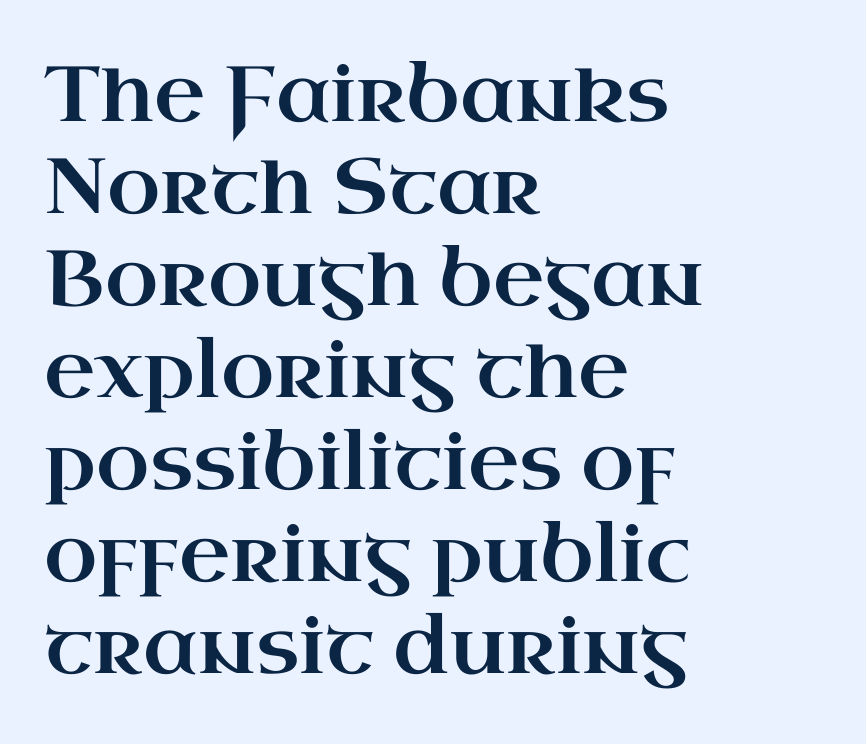
Which margin do the lines hug? The left one — the right edge is uneven. The passage shown has conventional tracking throughout. Honestly, there is no underline to notice here at all. The font's upright variant was chosen for this text. A serif font was chosen for this passage.
